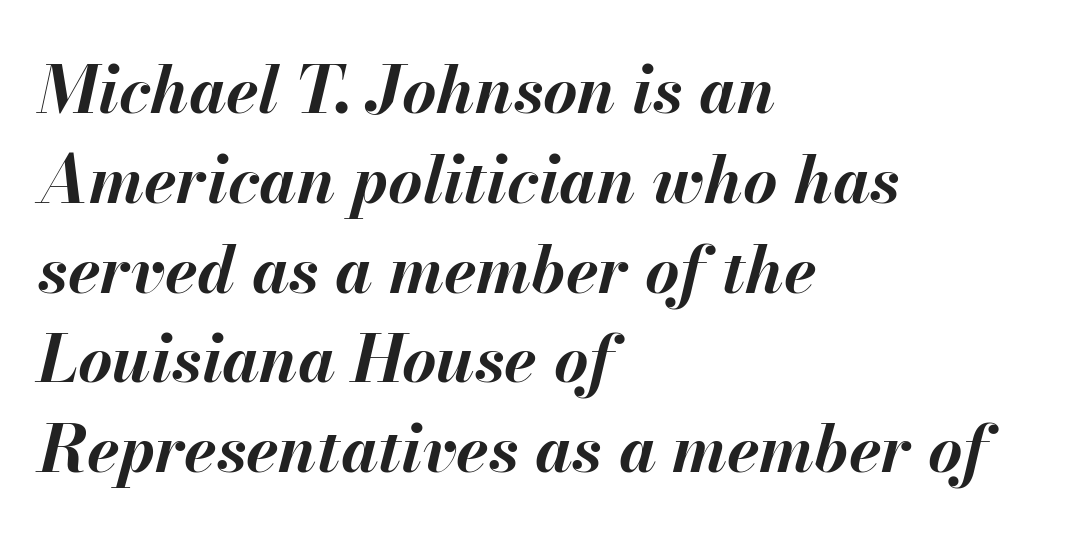
The string is rendered with underlining switched off. This sample has the flowing, uneven cadence of proportional lettering. Nobody touched the tracking dial on this one. Its strokes are broad and dark, the hallmark of bold type. Quick note: interline space is typical.
